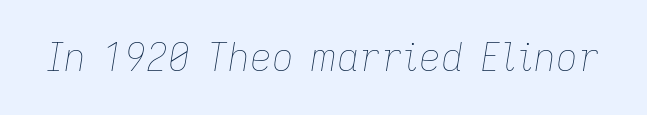
Q: Is the text bold? A: No.
Q: Is the text italic (slanted)? A: Yes, it leans right by about 9 degrees.
Q: Is the text underlined? A: No.
Q: Is the spacing between letters normal or unusually wide? A: Normal.
Q: Width (condensed, normal, or wide)? A: Normal.
Q: Stroke contrast? A: Low.
Q: x-height? A: Medium.
Q: Monospaced? A: No.
